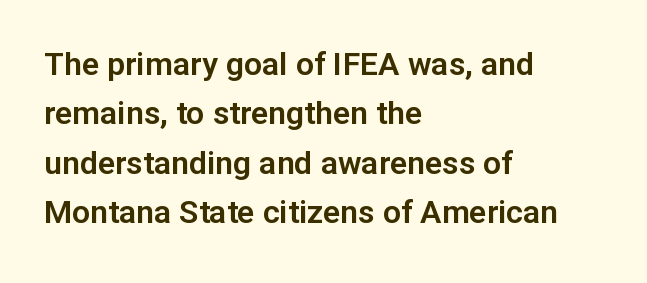
Q: Is the text italic (slanted)? A: No, it is upright.
Q: Is the typeface a serif or a sans-serif typeface? A: Sans-serif.
Q: Is the text underlined? A: No.
Q: How is the paragraph aligned? A: Left-aligned.
Q: Is the spacing between letters normal or unusually wide? A: Normal.
Q: Is the spacing between lines tight, normal or loose? A: Normal.
Q: Width (condensed, normal, or wide)? A: Normal.
Q: Stroke contrast? A: Low.
Q: x-height? A: Medium.
Q: Monospaced? A: No.
